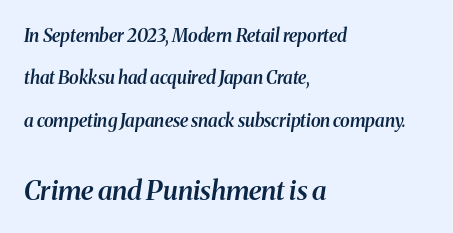
The image shows 27 px text type, italic (leaning right); set left-aligned, loose line spacing (2.36x), normal letter spacing, not underlined; the second (bottom) block is 1.5x larger.
